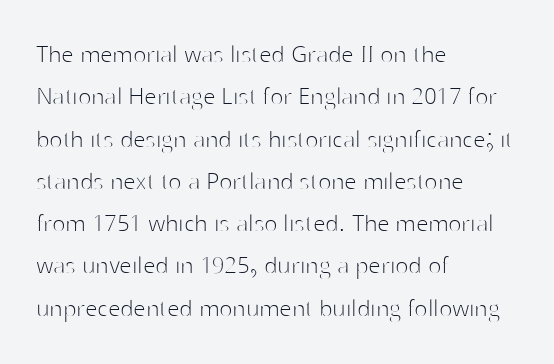
Stroke terminals: plain, sans-serif. Descenders are the only things crossing below the line. If you measured baseline to baseline, you'd find a middling distance. The face used here is rendered with its standard letterfit. Is this a fixed-width face? No — the glyphs have proportional, varying widths.
